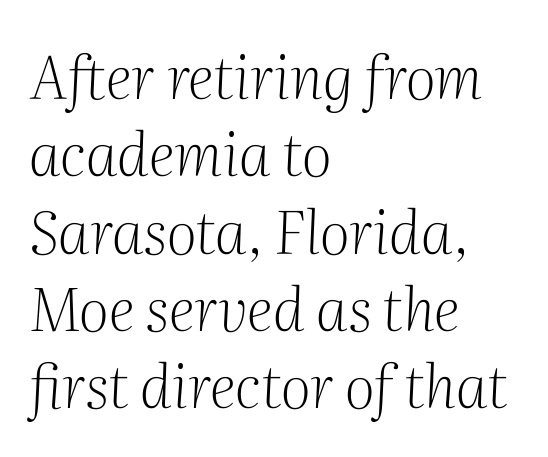
Observe the serifs anchoring each vertical stroke in this sample. The passage shown has conventional tracking throughout. The foot of each line stays bare and open. The vertical gap from one line to the next is medium. If you drew a line through each stem, it would be angled. Is the block centered? No — it sits flush against the left margin.
